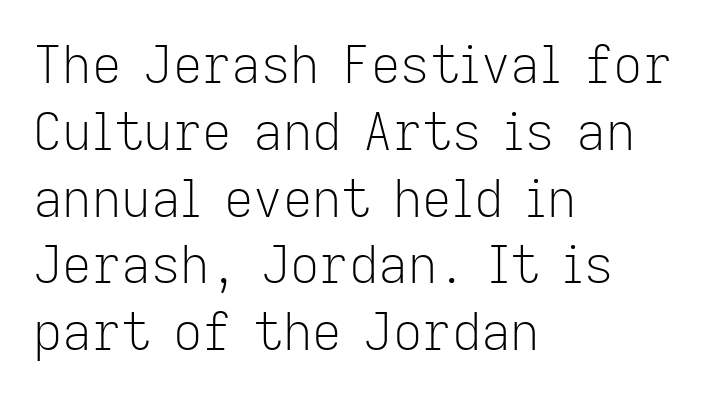
No feet cap the strokes, marking this as sans-serif type. In CSS terms this would be text-align: left. Students, note that the glyphs here touch the page at normal intervals. Posture: vertical. Nobody drew a line under any word here. The passage shown is typed in a proportional face where columns would drift.
